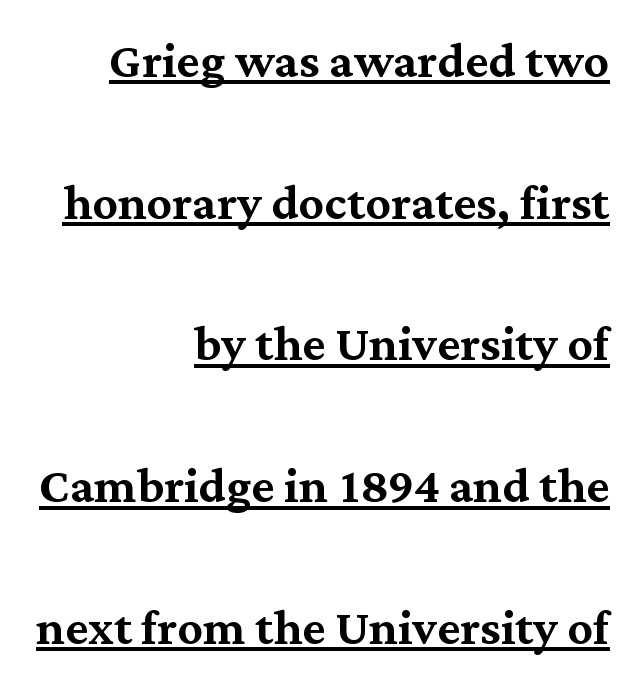
Q: Is the text italic (slanted)? A: No, it is upright.
Q: Is the typeface a serif or a sans-serif typeface? A: Serif.
Q: Is the text underlined? A: Yes.
Q: How is the paragraph aligned? A: Right-aligned.
Q: Is the spacing between letters normal or unusually wide? A: Normal.
Q: Is the spacing between lines tight, normal or loose? A: Loose.
Q: Width (condensed, normal, or wide)? A: Normal.
Q: Stroke contrast? A: Medium.
Q: x-height? A: Medium.
Q: Monospaced? A: No.
